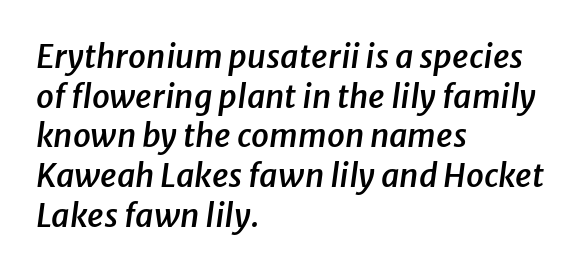
Nobody drew a line under any word here. Semibold letterforms, between regular and bold. Observe the ordinary spacing: letters are neighbours, not strangers. This rendering uses left alignment, leaving the right contour irregular. Rendered with sloped, italic letterforms. Is this a fixed-width face? No — the glyphs have proportional, varying widths.
